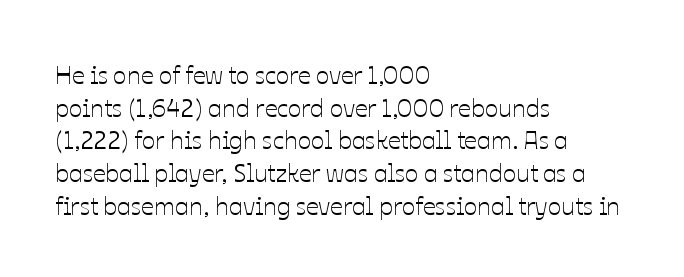
{"italic": "no", "underline": "no", "align": "left", "line_spacing": "normal", "line_spacing_ratio": 1.31, "letter_spacing": "normal", "letter_spacing_em": 0.0, "glyph_px": 25}
